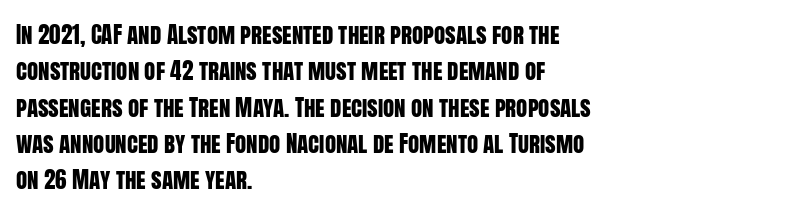
{"italic": "no", "underline": "no", "align": "left", "line_spacing": "normal", "line_spacing_ratio": 1.58, "letter_spacing": "normal", "letter_spacing_em": 0.0, "glyph_px": 23}
